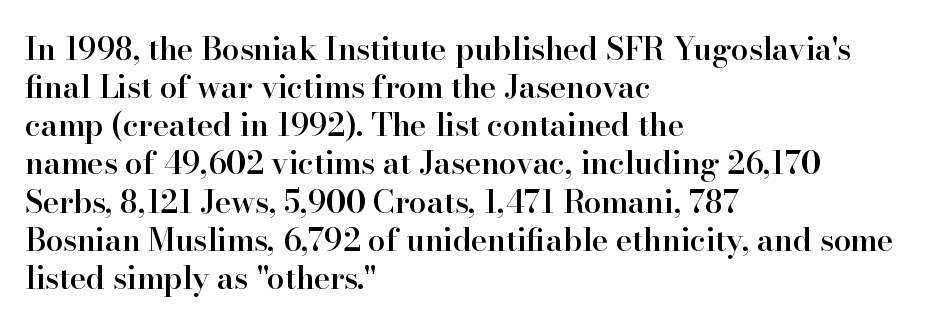
{"serif": "yes", "italic": "no", "bold": "semi", "weight": "semibold", "width": "normal", "stroke_contrast": "high", "x_height": "small", "monospaced": "no", "underline": "no", "align": "left", "line_spacing_ratio": 1.23, "letter_spacing": "normal", "letter_spacing_em": 0.0, "glyph_px": 31}
